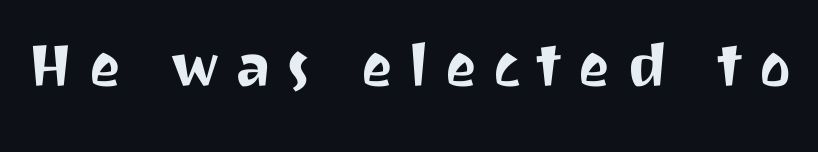
The image shows 75 px sans-serif type, upright; set unusually wide letter spacing (+0.21 em), not underlined; medium stroke contrast and a medium x-height.
